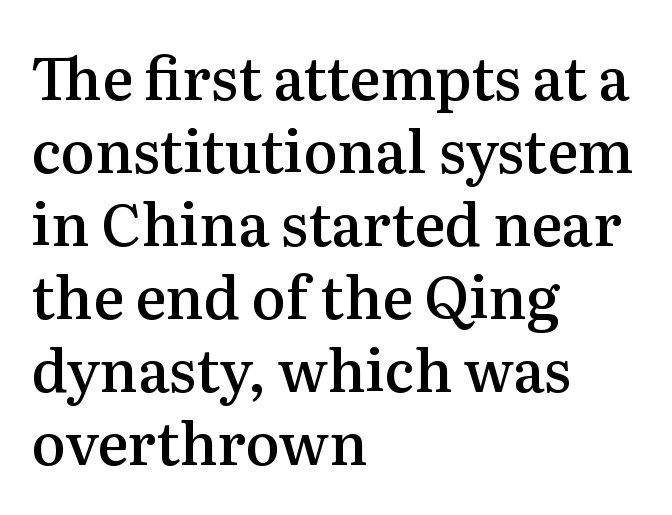
Q: Is the text bold? A: Semi-bold.
Q: Is the text italic (slanted)? A: No, it is upright.
Q: Is the typeface a serif or a sans-serif typeface? A: Serif.
Q: Is the text underlined? A: No.
Q: How is the paragraph aligned? A: Left-aligned.
Q: Is the spacing between letters normal or unusually wide? A: Normal.
Q: Is the spacing between lines tight, normal or loose? A: Normal.
Q: Width (condensed, normal, or wide)? A: Normal.
Q: Stroke contrast? A: Medium.
Q: x-height? A: Medium.
Q: Monospaced? A: No.
